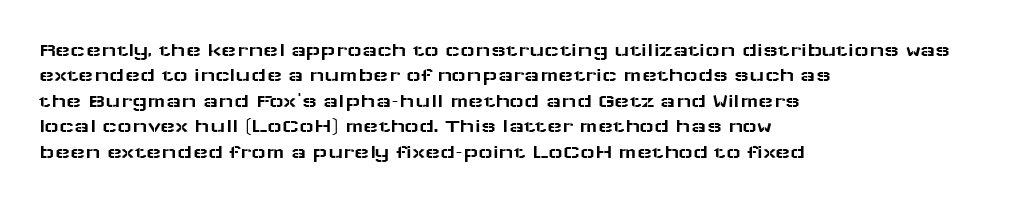
{"italic": "no", "underline": "no", "align": "left", "line_spacing": "normal", "line_spacing_ratio": 1.27, "letter_spacing": "normal", "letter_spacing_em": 0.0, "glyph_px": 20}
